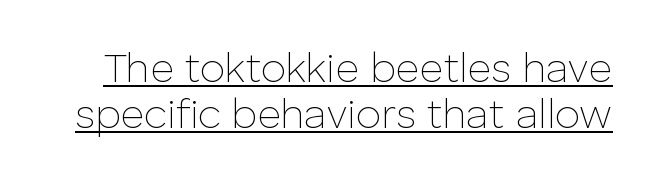
{"serif": "no", "italic": "no", "bold": "no", "weight": "thin", "width": "normal", "stroke_contrast": "low", "x_height": "medium", "monospaced": "no", "underline": "yes", "line_spacing": "tight", "line_spacing_ratio": 1.12, "letter_spacing": "normal", "letter_spacing_em": 0.0, "glyph_px": 41}
